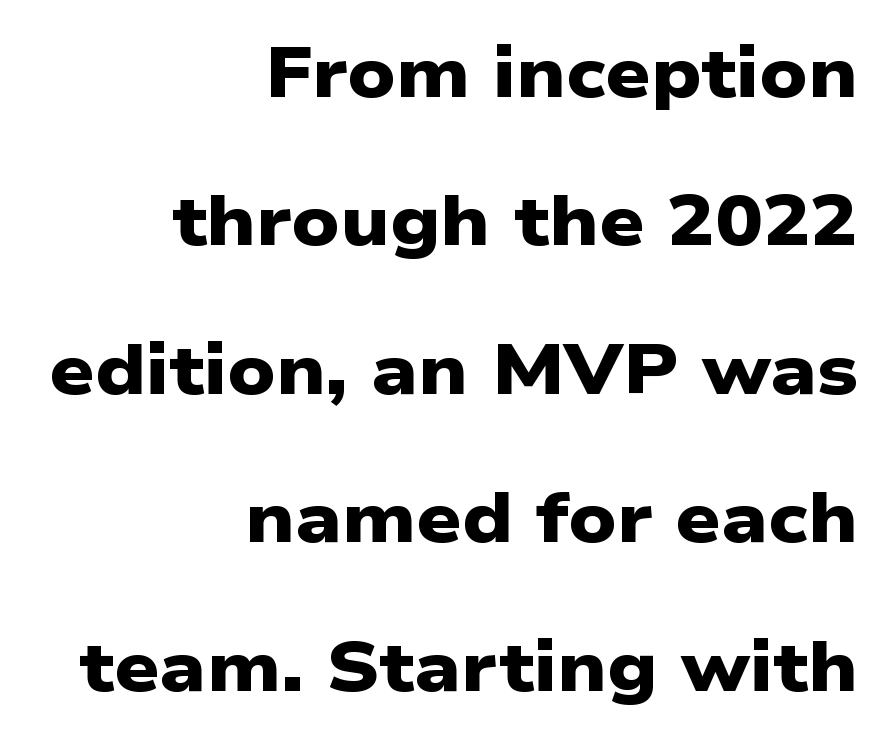
The image shows 71 px heavy, wide sans-serif type; set right-aligned, loose line spacing (2.09x), normal letter spacing, not underlined; low stroke contrast and a medium x-height.
